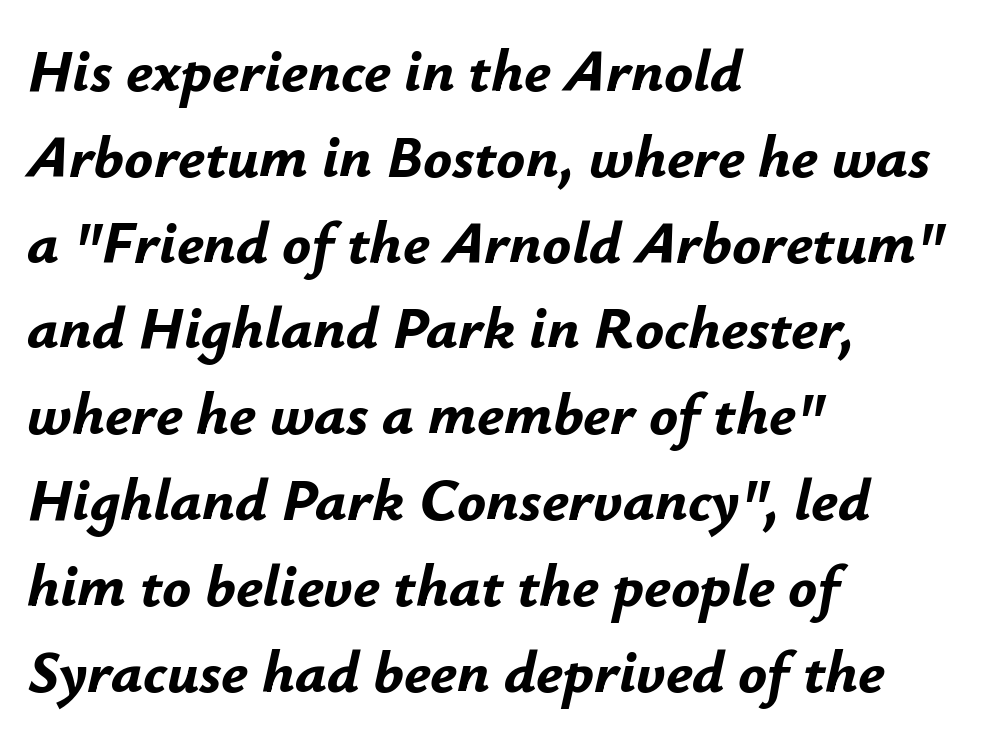
The paragraph has a hard left edge and a soft right edge. Think of a printed novel: that variable character pitch is what you see here. Decoration check: the copy has no underline. The rendering applies a slant to the glyphs. Is the type bold? Yes — the strokes are clearly thick and heavy. Look at the tracking — it's just the regular setting, nothing added.
